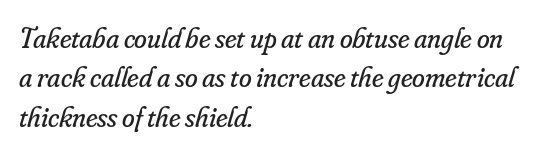
Q: Is the text bold? A: No.
Q: Is the text italic (slanted)? A: Yes, it leans right by about 16 degrees.
Q: Is the typeface a serif or a sans-serif typeface? A: Serif.
Q: Is the text underlined? A: No.
Q: How is the paragraph aligned? A: Left-aligned.
Q: Is the spacing between letters normal or unusually wide? A: Normal.
Q: Is the spacing between lines tight, normal or loose? A: Normal.
Q: Width (condensed, normal, or wide)? A: Normal.
Q: Stroke contrast? A: Low.
Q: x-height? A: Small.
Q: Monospaced? A: No.
